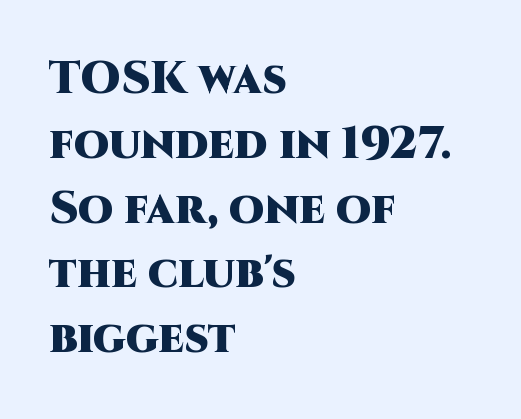
In terms of weight, the rendering is a true, heavy bold. You can tell it's not italic because the verticals are truly vertical. Every row of glyphs begins at an identical x-position on the left. The passage shown has conventional tracking throughout.
